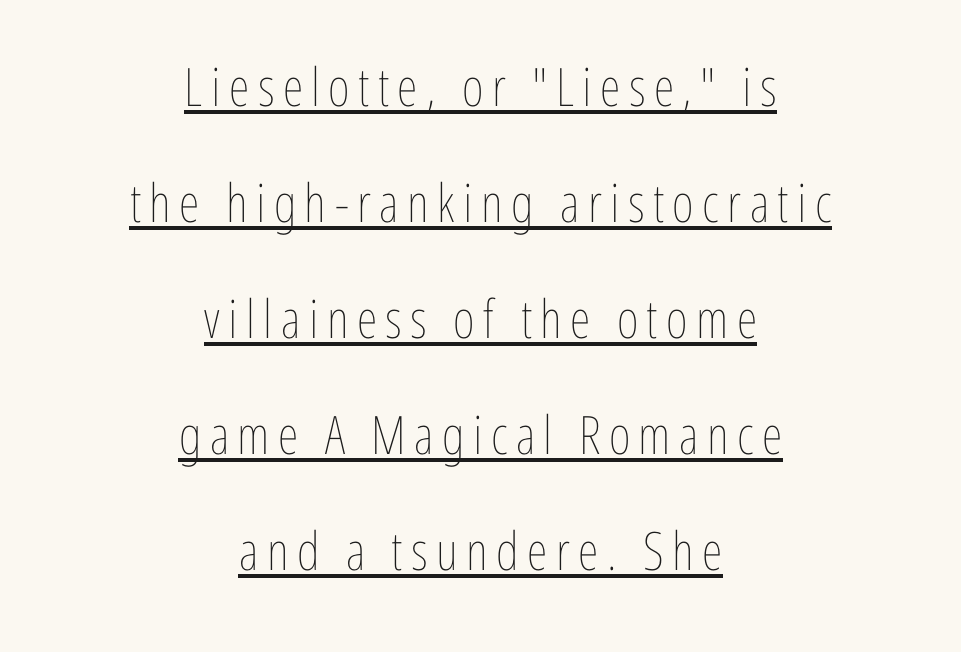
{"italic": "no", "bold": "no", "weight": "thin", "width": "condensed", "stroke_contrast": "low", "x_height": "medium", "monospaced": "no", "underline": "yes", "align": "center", "line_spacing": "loose", "line_spacing_ratio": 2.19, "glyph_px": 53}
